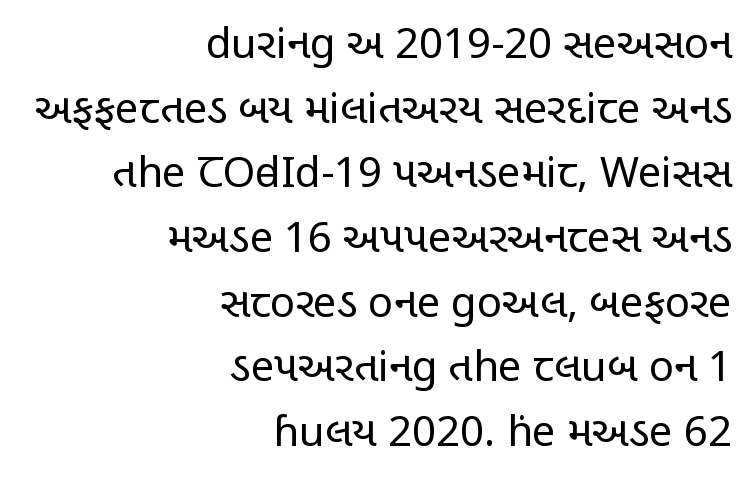
Q: Is the text bold? A: No.
Q: Is the text italic (slanted)? A: No, it is upright.
Q: Is the typeface a serif or a sans-serif typeface? A: Sans-serif.
Q: Is the text underlined? A: No.
Q: How is the paragraph aligned? A: Right-aligned.
Q: Is the spacing between letters normal or unusually wide? A: Normal.
Q: Is the spacing between lines tight, normal or loose? A: Normal.
Q: Width (condensed, normal, or wide)? A: Condensed.
Q: Stroke contrast? A: Low.
Q: x-height? A: Large.
Q: Monospaced? A: No.
